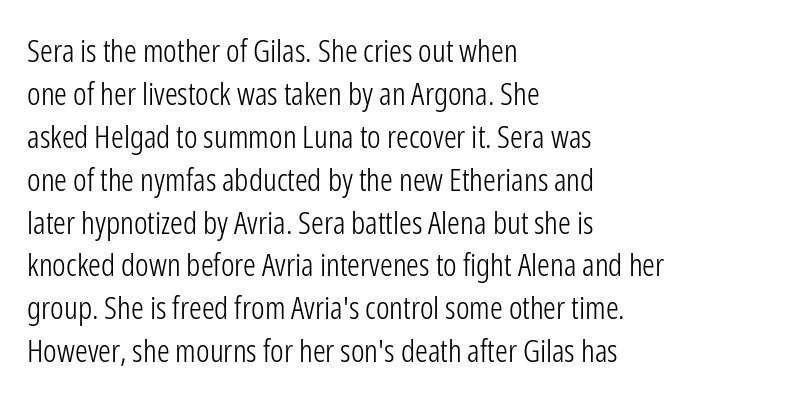
Q: Is the text bold? A: No.
Q: Is the text italic (slanted)? A: No, it is upright.
Q: Is the typeface a serif or a sans-serif typeface? A: Sans-serif.
Q: Is the text underlined? A: No.
Q: How is the paragraph aligned? A: Left-aligned.
Q: Is the spacing between letters normal or unusually wide? A: Normal.
Q: Is the spacing between lines tight, normal or loose? A: Normal.
Q: Width (condensed, normal, or wide)? A: Condensed.
Q: Stroke contrast? A: Low.
Q: x-height? A: Medium.
Q: Monospaced? A: No.
